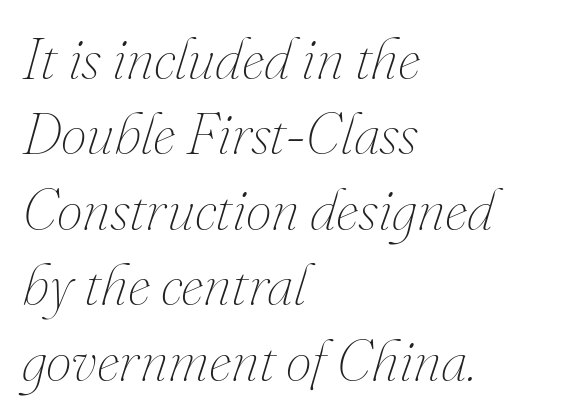
No word sits above an underline. Every character sits at an angle, as italics do. No extra tracking has been applied to these lines. How would I describe the line gaps? Plain and ordinary. Which margin do the lines hug? The left one — the right edge is uneven. You could not count columns in this text — the font is proportionally spaced.
